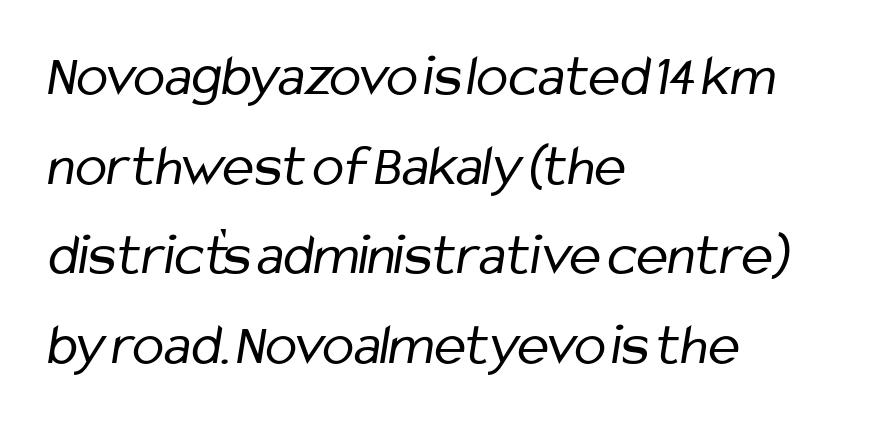
{"serif": "no", "bold": "no", "weight": "regular", "width": "condensed", "stroke_contrast": "low", "x_height": "medium", "monospaced": "no", "underline": "no", "align": "left", "line_spacing": "normal", "line_spacing_ratio": 1.52, "letter_spacing": "normal", "letter_spacing_em": 0.0, "glyph_px": 59}
